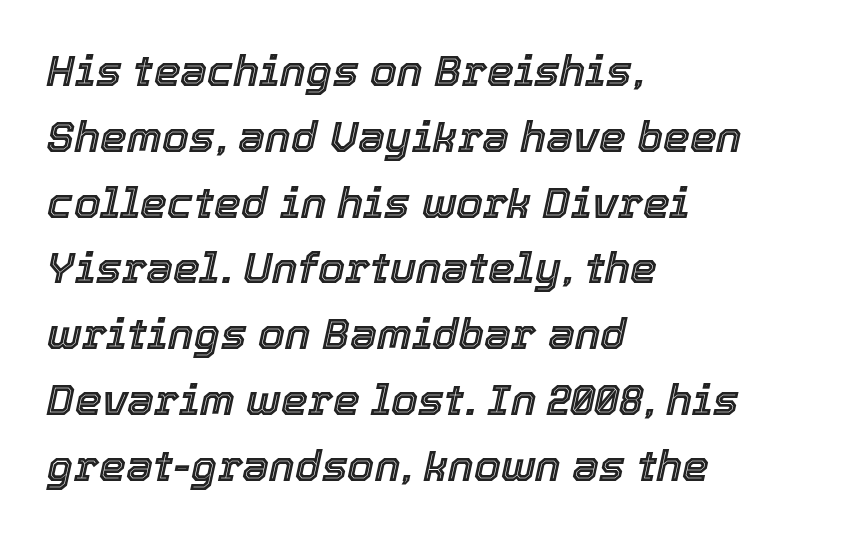
{"italic": "yes", "lean": "right", "slant_degrees": 12, "width": "normal", "x_height": "medium", "monospaced": "no", "underline": "no", "align": "left", "line_spacing": "normal", "line_spacing_ratio": 1.53, "letter_spacing": "normal", "letter_spacing_em": 0.0, "glyph_px": 43}
